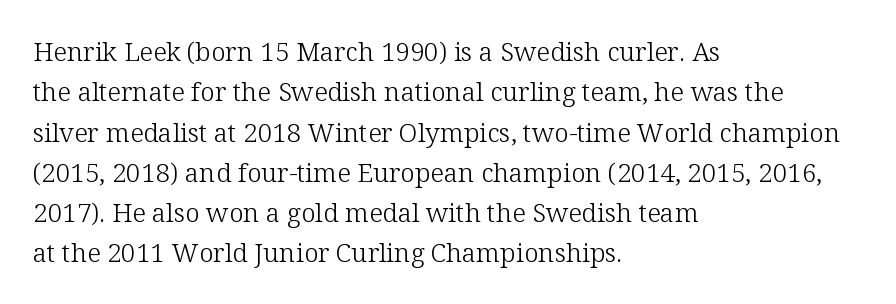
The image shows 26 px text type, upright; set left-aligned, normal line spacing (1.55x), normal letter spacing, not underlined.
